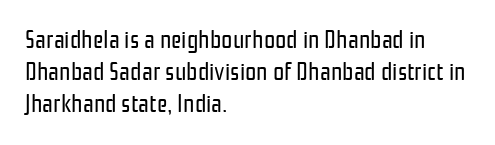
{"italic": "no", "bold": "no", "underline": "no", "align": "left", "line_spacing": "normal", "line_spacing_ratio": 1.29, "letter_spacing": "normal", "letter_spacing_em": 0.0, "glyph_px": 25}
